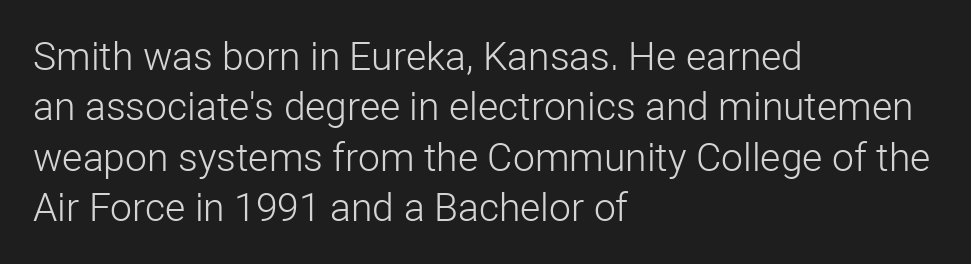
Q: Is the text bold? A: No.
Q: Is the text italic (slanted)? A: No, it is upright.
Q: Is the typeface a serif or a sans-serif typeface? A: Sans-serif.
Q: Is the text underlined? A: No.
Q: How is the paragraph aligned? A: Left-aligned.
Q: Is the spacing between letters normal or unusually wide? A: Normal.
Q: Is the spacing between lines tight, normal or loose? A: Normal.
Q: Width (condensed, normal, or wide)? A: Normal.
Q: Stroke contrast? A: Low.
Q: x-height? A: Medium.
Q: Monospaced? A: No.
